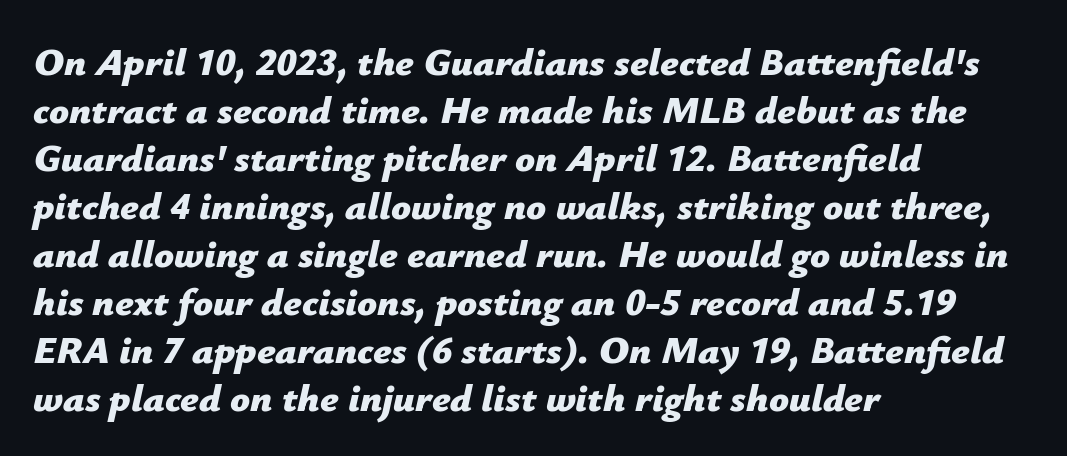
Nothing unusual about the tracking: characters are spaced as the font intends. The letters advance in unequal steps, a hallmark of proportional type. There's an unmistakable incline to the writing here. This rendering features lettering with no underline.
